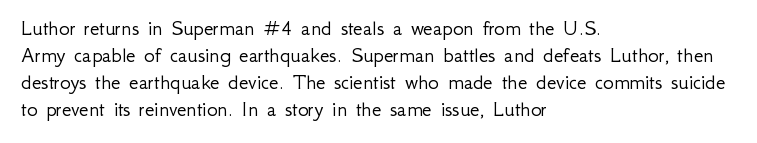
Q: Is the text bold? A: No.
Q: Is the text italic (slanted)? A: No, it is upright.
Q: Is the text underlined? A: No.
Q: How is the paragraph aligned? A: Left-aligned.
Q: Is the spacing between letters normal or unusually wide? A: Normal.
